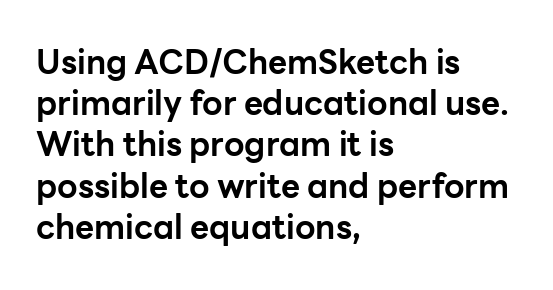
{"serif": "no", "italic": "no", "bold": "yes", "weight": "bold", "width": "normal", "stroke_contrast": "low", "x_height": "medium", "monospaced": "no", "underline": "no", "align": "left", "line_spacing": "normal", "line_spacing_ratio": 1.25, "letter_spacing": "normal", "letter_spacing_em": 0.0, "glyph_px": 33}
